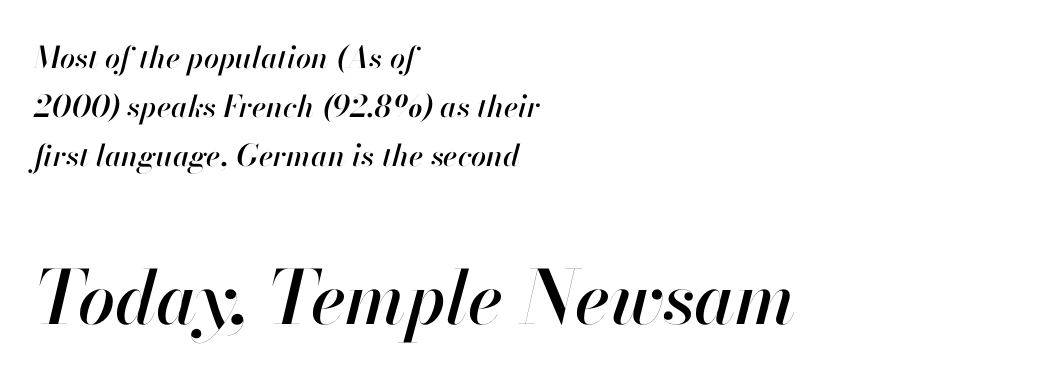
{"italic": "yes", "lean": "right", "slant_degrees": 13, "width": "normal", "stroke_contrast": "high", "x_height": "small", "monospaced": "no", "underline": "no", "align": "left", "line_spacing": "normal", "line_spacing_ratio": 1.63, "letter_spacing": "normal", "letter_spacing_em": 0.0, "larger_block": "second", "size_ratio": 2.47, "glyph_px": 74}
